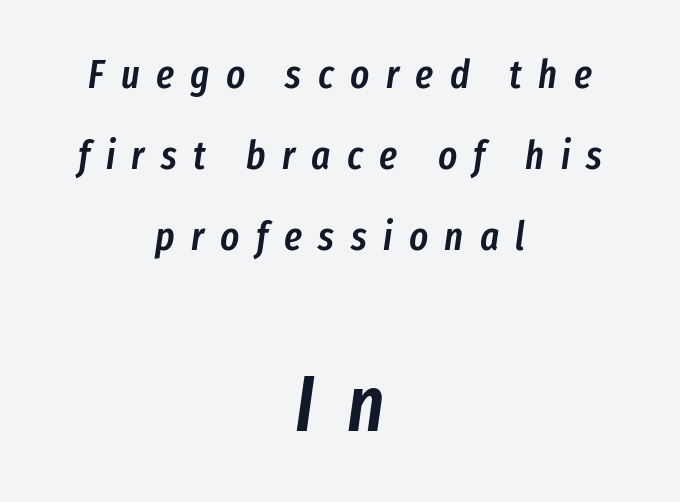
{"italic": "yes", "lean": "right", "slant_degrees": 8, "bold": "semi", "weight": "semibold", "width": "condensed", "stroke_contrast": "low", "x_height": "medium", "monospaced": "no", "underline": "no", "align": "center", "line_spacing": "loose", "line_spacing_ratio": 2.03, "letter_spacing": "wide", "letter_spacing_em": 0.41, "larger_block": "second", "size_ratio": 1.98, "glyph_px": 79}
